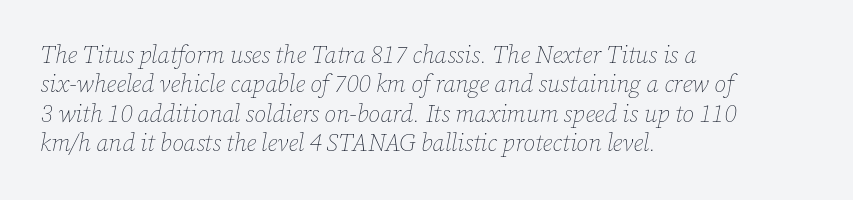
The letters sit at their default tracking, neither squeezed nor spread. The typesetter chose a ragged-right arrangement here. Does the lettering tilt? It does — this is italic. Any mark beneath the type? The region is blank.
